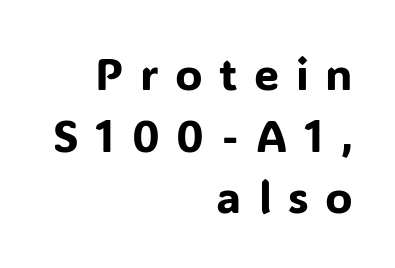
The image shows 45 px sans-serif type, upright; set right-aligned, normal line spacing (1.37x), unusually wide letter spacing (+0.37 em), not underlined; low stroke contrast and a medium x-height.
